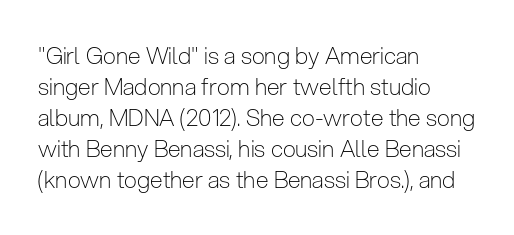
Posture: upright roman. The ragged edge is on the right, which tells us the setting is flush left. Reading down the column, the eye jumps a familiar distance to each next line. The specimen omits any rule beneath the text block's lines. The face looks like a standard text weight, possibly lighter.
